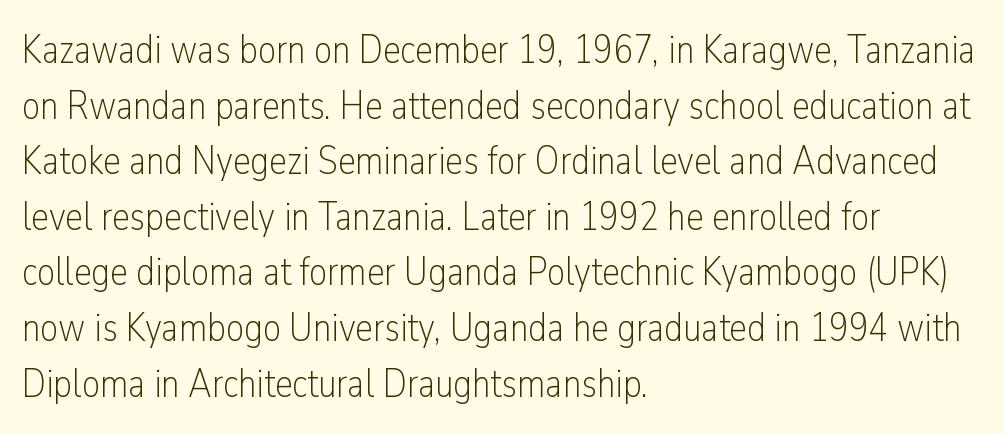
The image shows 40 px light, condensed sans-serif type, upright; set left-aligned, normal line spacing (1.39x), normal letter spacing, not underlined; low stroke contrast and a medium x-height.
